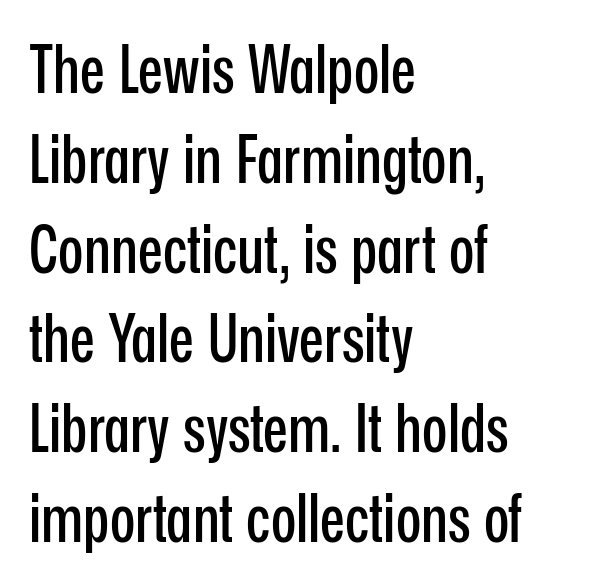
{"serif": "no", "italic": "no", "width": "condensed", "stroke_contrast": "low", "x_height": "medium", "monospaced": "no", "underline": "no", "align": "left", "line_spacing": "normal", "line_spacing_ratio": 1.36, "letter_spacing": "normal", "letter_spacing_em": 0.0, "glyph_px": 66}
